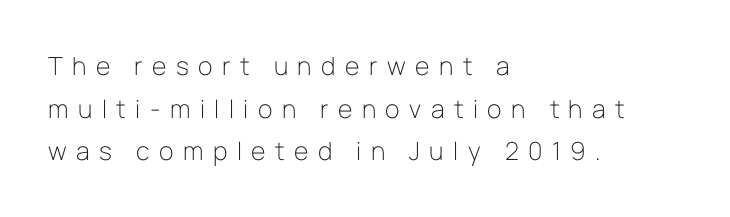
The image shows 25 px text type, upright; set left-aligned, line spacing 1.71x, unusually wide letter spacing (+0.38 em), not underlined.
